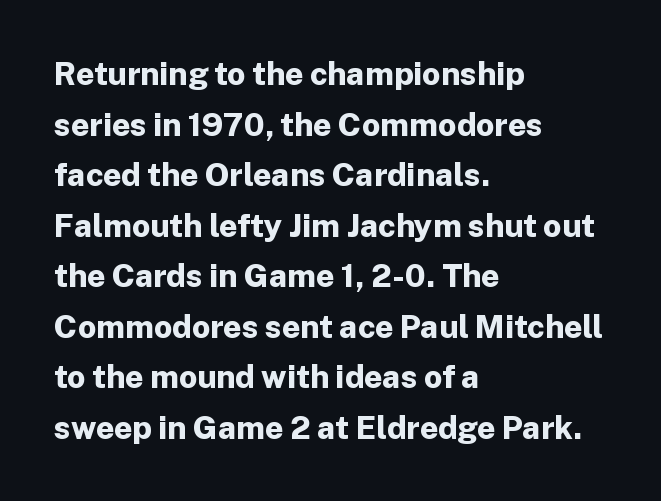
Notice how thick the strokes are: this is what a full bold looks like. The typeface chosen for these lines omits serifs. This sample has the flowing, uneven cadence of proportional lettering. The lines in this sample share a left origin and differ only in where they stop. These lines keep a tight, regular rhythm from letter to letter.
